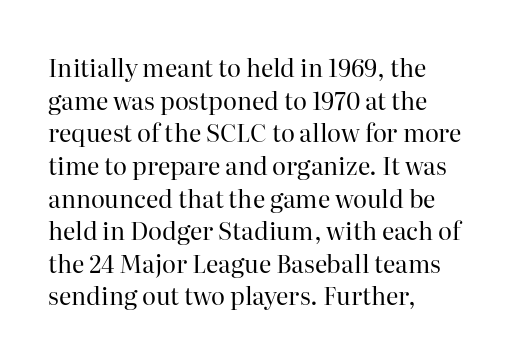
Q: Is the text bold? A: No.
Q: Is the text italic (slanted)? A: No, it is upright.
Q: Is the text underlined? A: No.
Q: How is the paragraph aligned? A: Left-aligned.
Q: Is the spacing between letters normal or unusually wide? A: Normal.
Q: Is the spacing between lines tight, normal or loose? A: Normal.
